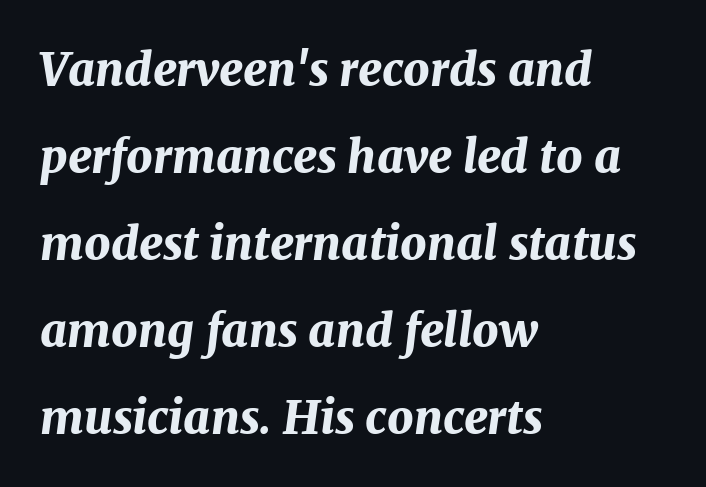
Q: Is the text bold? A: Yes.
Q: Is the text italic (slanted)? A: Yes, it leans right by about 7 degrees.
Q: Is the text underlined? A: No.
Q: How is the paragraph aligned? A: Left-aligned.
Q: Is the spacing between letters normal or unusually wide? A: Normal.
Q: Width (condensed, normal, or wide)? A: Normal.
Q: Stroke contrast? A: Medium.
Q: x-height? A: Medium.
Q: Monospaced? A: No.
